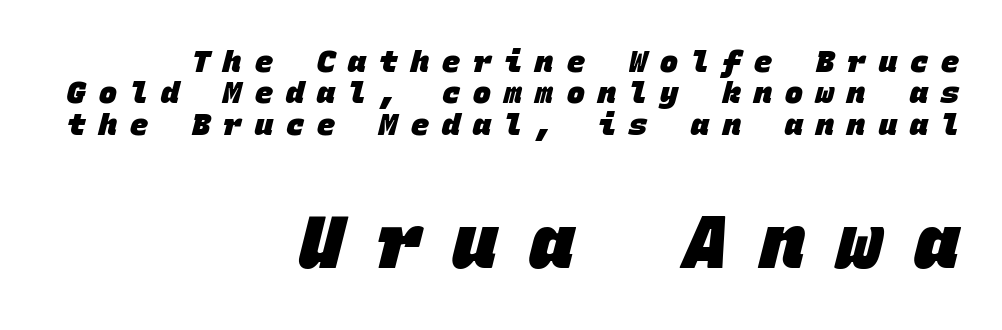
The image shows 74 px heavy sans-serif type, monospaced; set right-aligned, tight line spacing (1.05x), unusually wide letter spacing (+0.44 em), not underlined; the second (bottom) block is 2.47x larger; low stroke contrast and a large x-height.
